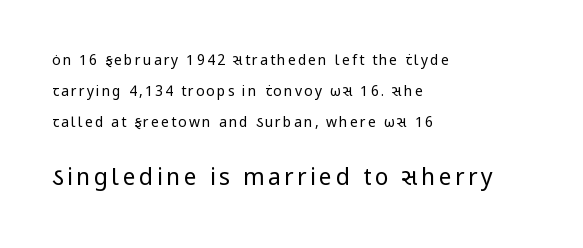
The image shows 23 px text type, upright; set left-aligned, loose line spacing (2.23x), not underlined; the second (bottom) block is 1.64x larger.
